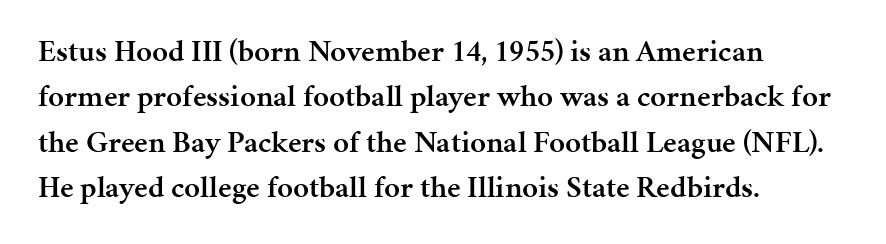
Just letters on the line, the space beneath them empty. Does extra space separate the letters? No, they use regular spacing. Vertically, the passage feels balanced, rows spaced as you'd expect. Does the lettering tilt? It doesn't — this is upright. Summary of weight: moderately heavy, a semibold.
